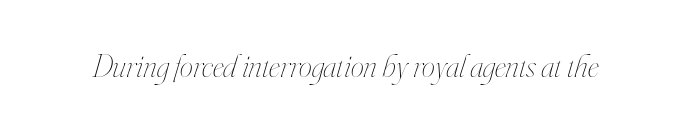
The characters are drawn with everyday or finer stroke widths. You could not count columns in this text — the font is proportionally spaced. When letters slant like this, we call the style italic. Bare-footed words on every line.
